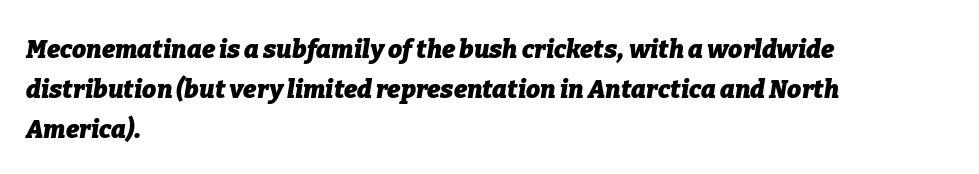
The image shows 25 px bold type, italic (leaning right); set left-aligned, normal line spacing (1.6x), normal letter spacing, not underlined.
